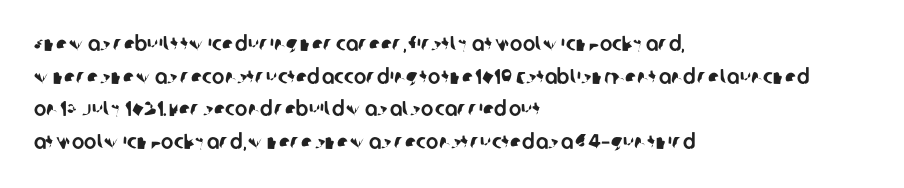
{"underline": "no", "align": "left", "line_spacing": "normal", "line_spacing_ratio": 1.55, "letter_spacing": "normal", "letter_spacing_em": 0.0, "glyph_px": 21}
